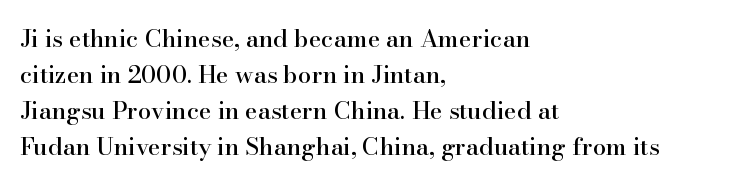
You can tell it's not italic because the verticals are truly vertical. Whoever set this chose a conventional vertical rhythm. The line texture is even and compact thanks to regular tracking. Each row of text sits above clean, open space.
